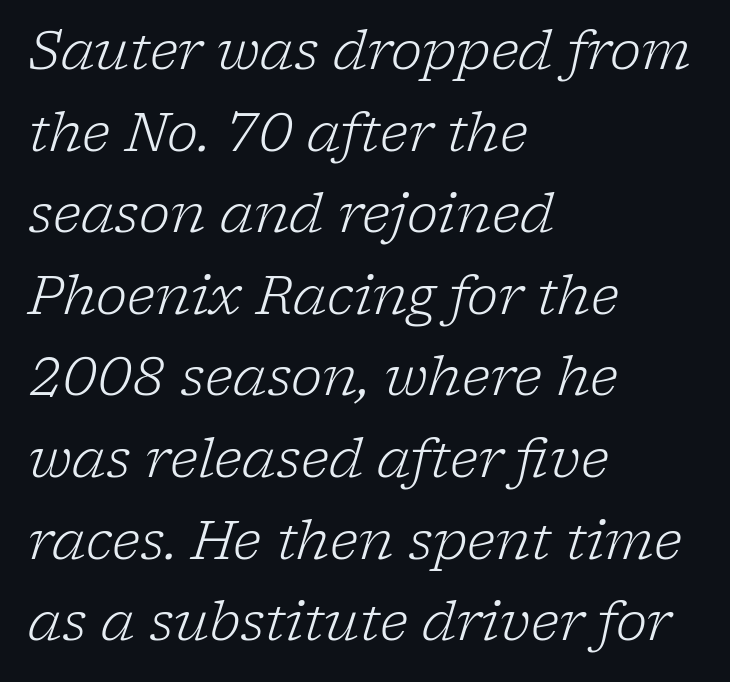
The image shows 53 px light serif type, italic (leaning right); set left-aligned, normal line spacing (1.54x), normal letter spacing, not underlined; low stroke contrast and a medium x-height.
